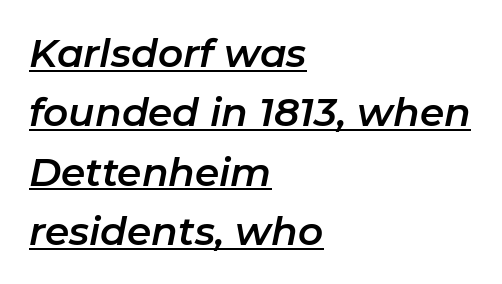
Q: Is the text italic (slanted)? A: Yes, it leans right by about 11 degrees.
Q: Is the text underlined? A: Yes.
Q: How is the paragraph aligned? A: Left-aligned.
Q: Is the spacing between letters normal or unusually wide? A: Normal.
Q: Is the spacing between lines tight, normal or loose? A: Normal.
Q: Width (condensed, normal, or wide)? A: Normal.
Q: Stroke contrast? A: Low.
Q: x-height? A: Medium.
Q: Monospaced? A: No.
